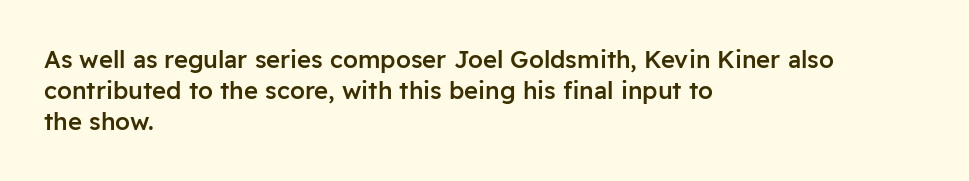
Students, this is semibold: more ink than regular, less than bold. Letter spacing: default. Any mark beneath the type? The region is blank. Rows of type keep a routine distance in the vertical direction. These lines are set flush left with a ragged right edge. Posture: straight, roman, zero tilt.
